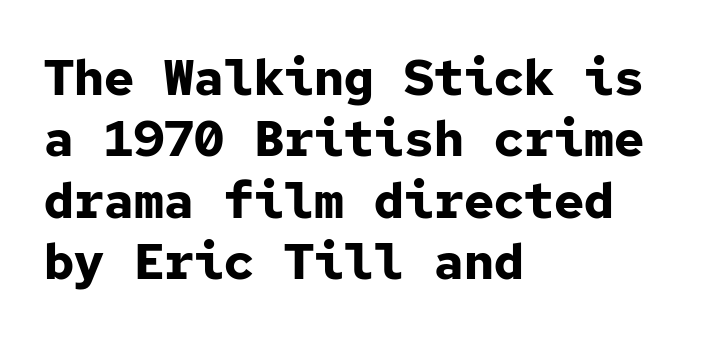
A typesetter would call this monospace, since all characters share one set width. A dark, heavy texture on the line: the type is bold. This rendering leaves character spacing at its baseline value. Italic: no, the glyphs are upright roman. A student would call this left alignment; a typographer would say flush left, rag right.
